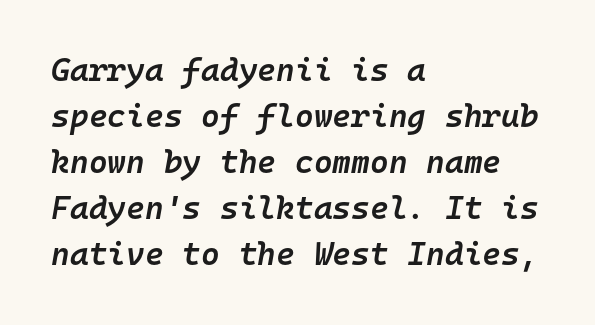
The image shows 32 px semibold type, italic (leaning right), monospaced; set left-aligned, normal line spacing (1.44x), normal letter spacing, not underlined; low stroke contrast and a medium x-height.
